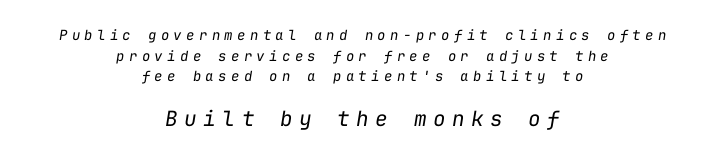
Q: Is the text bold? A: No.
Q: Is the text italic (slanted)? A: Yes, it leans right by about 9 degrees.
Q: Is the text underlined? A: No.
Q: How is the paragraph aligned? A: Centered.
Q: Is the spacing between letters normal or unusually wide? A: Unusually wide.
Q: Is the spacing between lines tight, normal or loose? A: Normal.
Q: Which block of text is set in a larger size, the first (top) or the second (bottom)? A: The second (bottom) one.
